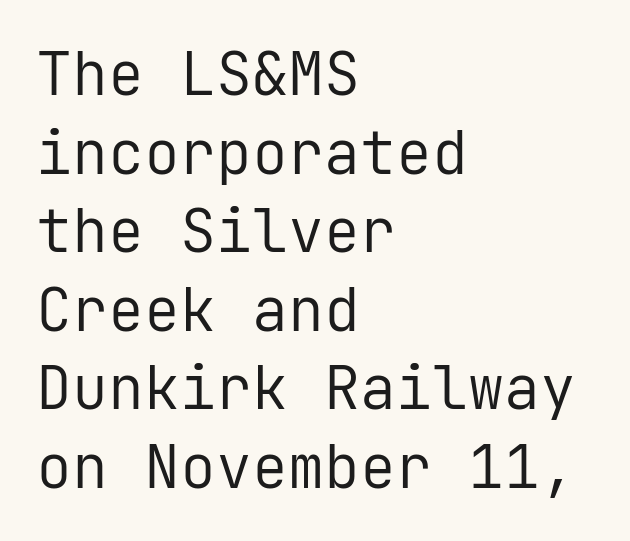
Honestly, the row spacing looks completely unremarkable. The glyphs in this specimen are sans serif. A student would call this left alignment; a typographer would say flush left, rag right. Nobody touched the tracking dial on this one.
